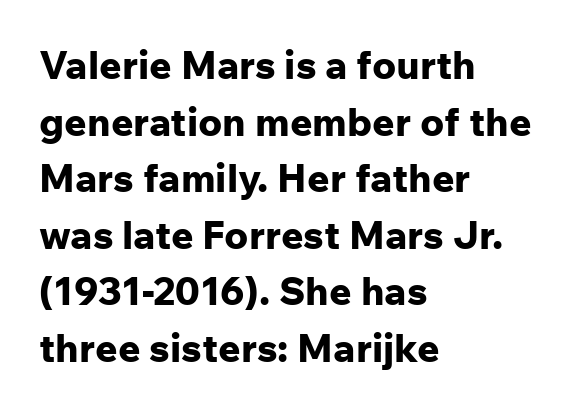
The image shows 39 px bold sans-serif type, upright; set left-aligned, normal line spacing (1.45x), normal letter spacing, not underlined; low stroke contrast and a medium x-height.
